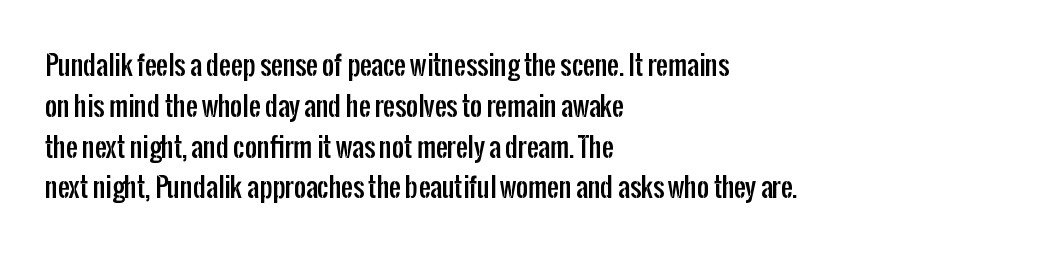
{"italic": "no", "underline": "no", "align": "left", "line_spacing": "normal", "line_spacing_ratio": 1.57, "letter_spacing": "normal", "letter_spacing_em": 0.0, "glyph_px": 26}
